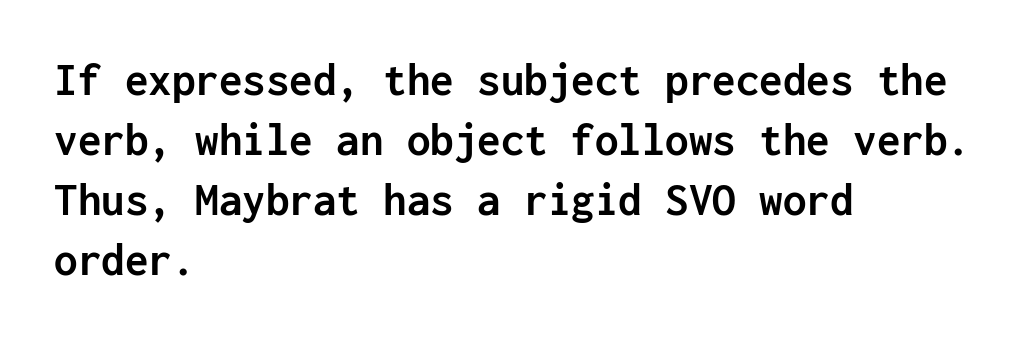
To sum up the face: it is a sans, with no serifs. There is no visible air inserted between adjacent glyphs. You could count columns in this text — the font is strictly monospaced. Designer's note — italics off, roman on. This rendering uses left alignment, leaving the right contour irregular.
